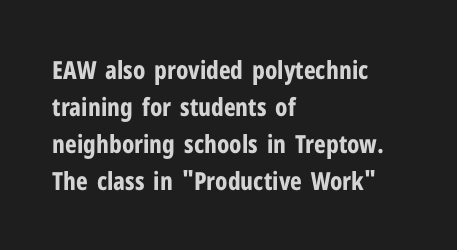
Horizontally, the lines are justified to the leading edge only. These words are printed bold, with thick strokes throughout. These lines sit exactly where default settings would place them. Every character sits straight up, as roman type does. Beneath every word, the page is bare.
